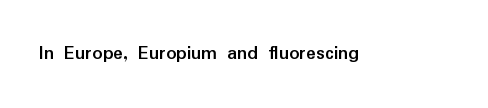
The image shows 20 px bold type, upright; set normal letter spacing, not underlined.
